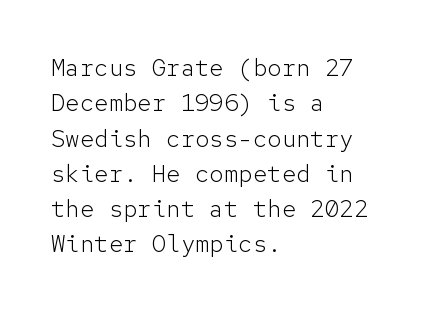
{"italic": "no", "bold": "no", "underline": "no", "align": "left", "line_spacing": "normal", "line_spacing_ratio": 1.47, "letter_spacing": "normal", "letter_spacing_em": 0.0, "glyph_px": 24}
